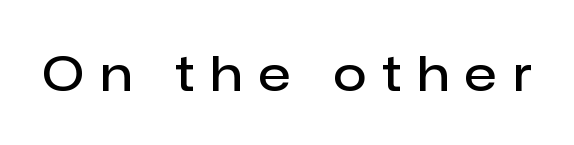
The image shows 48 px semibold sans-serif type, upright; set unusually wide letter spacing (+0.34 em), not underlined; low stroke contrast and a medium x-height.
